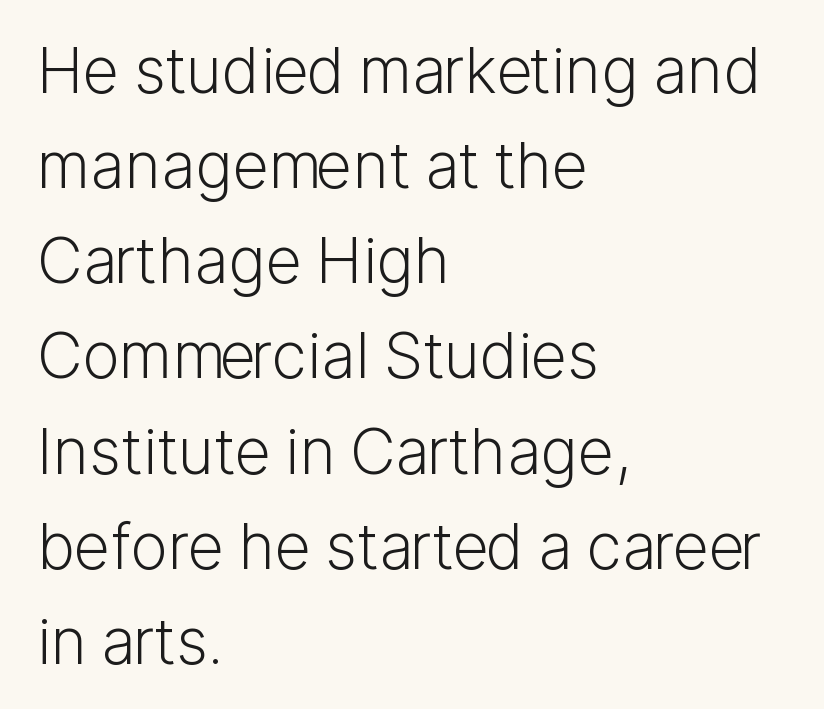
{"serif": "no", "italic": "no", "bold": "no", "weight": "light", "width": "normal", "stroke_contrast": "low", "x_height": "medium", "monospaced": "no", "underline": "no", "align": "left", "line_spacing": "normal", "line_spacing_ratio": 1.51, "letter_spacing": "normal", "letter_spacing_em": 0.0, "glyph_px": 63}
